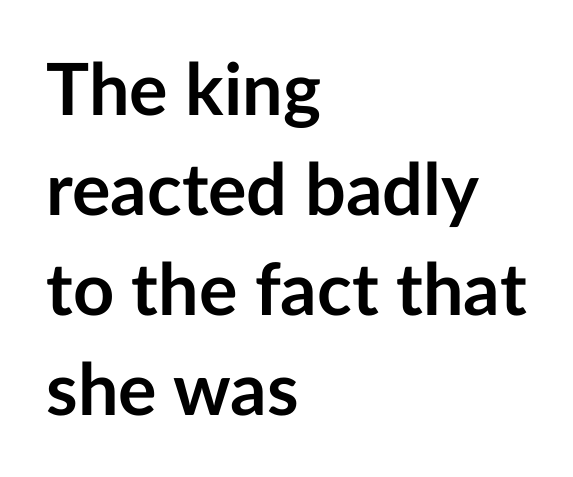
Q: Is the text bold? A: Yes.
Q: Is the text italic (slanted)? A: No, it is upright.
Q: Is the typeface a serif or a sans-serif typeface? A: Sans-serif.
Q: Is the text underlined? A: No.
Q: How is the paragraph aligned? A: Left-aligned.
Q: Is the spacing between letters normal or unusually wide? A: Normal.
Q: Is the spacing between lines tight, normal or loose? A: Normal.
Q: Width (condensed, normal, or wide)? A: Normal.
Q: Stroke contrast? A: Low.
Q: x-height? A: Medium.
Q: Monospaced? A: No.
